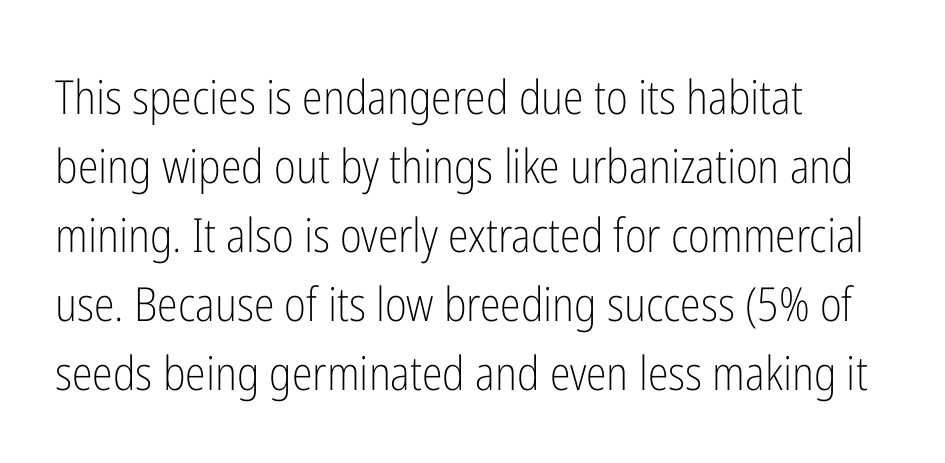
The letters advance in unequal steps, a hallmark of proportional type. The letters stand upright; this is a roman face. Vertical spacing — default. The characters display no serif detailing; their extremities are plain. Layout note: lines flush left.
